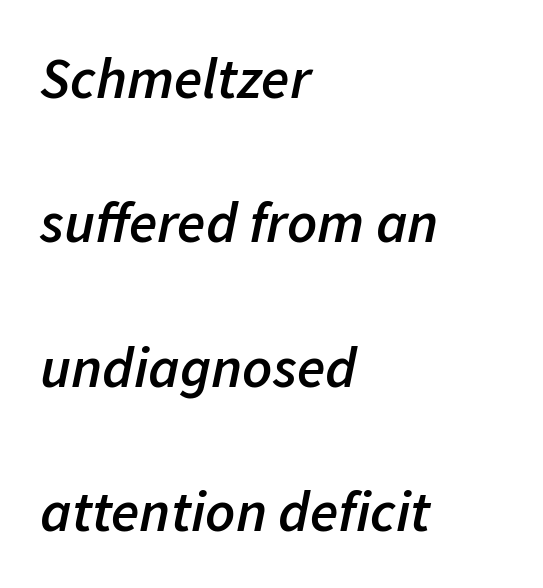
{"italic": "yes", "lean": "right", "slant_degrees": 11, "bold": "semi", "weight": "semibold", "width": "normal", "stroke_contrast": "low", "x_height": "medium", "monospaced": "no", "underline": "no", "align": "left", "line_spacing": "loose", "line_spacing_ratio": 2.49, "letter_spacing": "normal", "letter_spacing_em": 0.0, "glyph_px": 58}
